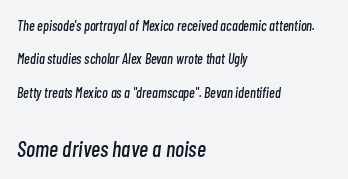
{"italic": "yes", "lean": "right", "slant_degrees": 7, "underline": "no", "align": "left", "line_spacing": "loose", "line_spacing_ratio": 2.38, "letter_spacing": "normal", "letter_spacing_em": 0.0, "larger_block": "second", "size_ratio": 1.57, "glyph_px": 22}
